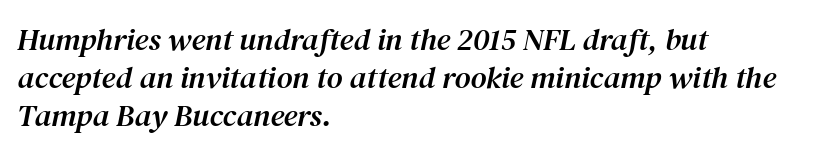
Spacing between characters is what you'd get straight out of the box. Beneath every word, the page is bare. A student would call this left alignment; a typographer would say flush left, rag right. The face used here is proportionally spaced, like ordinary book or web type. Slant detected: the letters are inclined. This rendering employs a face with finishing strokes, i.e., a serif.
